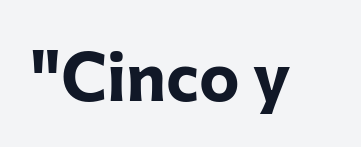
Q: Is the text bold? A: Yes.
Q: Is the text italic (slanted)? A: No, it is upright.
Q: Is the typeface a serif or a sans-serif typeface? A: Sans-serif.
Q: Is the text underlined? A: No.
Q: Is the spacing between letters normal or unusually wide? A: Normal.
Q: Width (condensed, normal, or wide)? A: Normal.
Q: Stroke contrast? A: Low.
Q: x-height? A: Medium.
Q: Monospaced? A: No.
